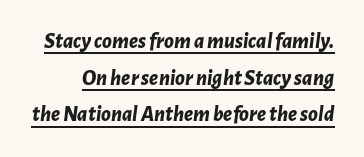
The image shows 22 px bold type, italic (leaning right); set normal line spacing (1.67x), normal letter spacing, underlined.
